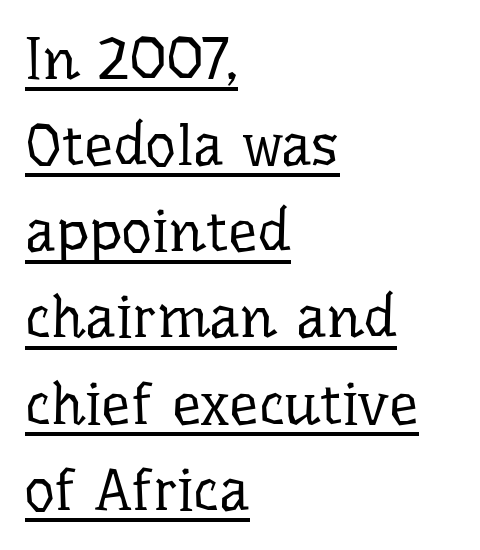
The face used here is rendered with its standard letterfit. Is the type heavy? It reads as light-to-regular instead. Quick note: underline on. Nope, not italic — everything's standing straight. The face used here is seriffed, in the tradition of book romans.
